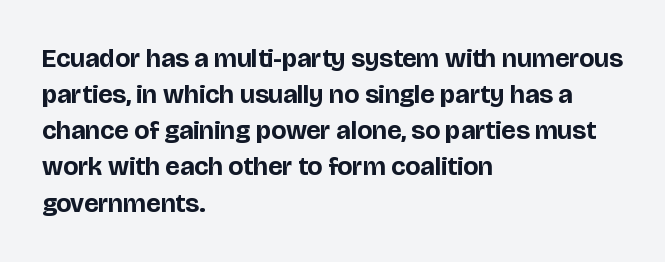
Clear beneath every line of the passage. The typography opts for an upright posture over an oblique one. Evenly set lines give the paragraph a standard silhouette. Standard letterfit; no display-style spreading of the glyphs. The compositor pushed each line to the left boundary.
